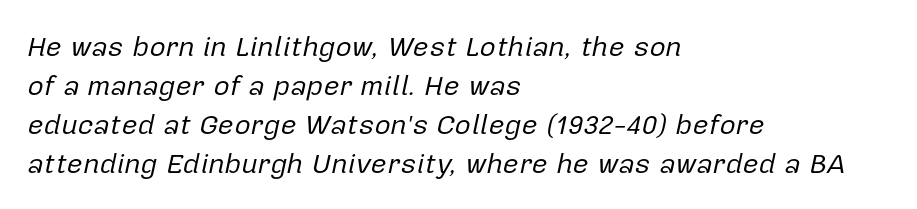
{"italic": "yes", "lean": "right", "slant_degrees": 12, "bold": "no", "weight": "regular", "width": "normal", "stroke_contrast": "low", "x_height": "medium", "monospaced": "no", "underline": "no", "align": "left", "line_spacing": "normal", "line_spacing_ratio": 1.39, "letter_spacing": "normal", "letter_spacing_em": 0.0, "glyph_px": 28}
